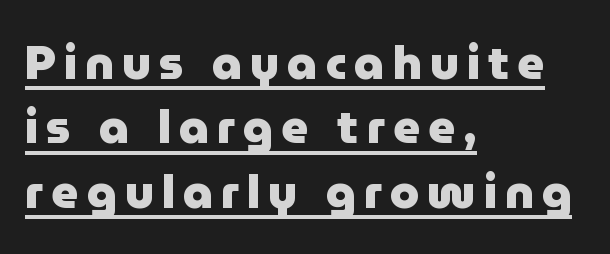
Teacher's note: observe the even left margin — that is flush-left alignment. This sample carries an underscore along the baseline area. A normal amount of white space separates one row of letters from the next. The lettering holds an erect, upright posture throughout.
